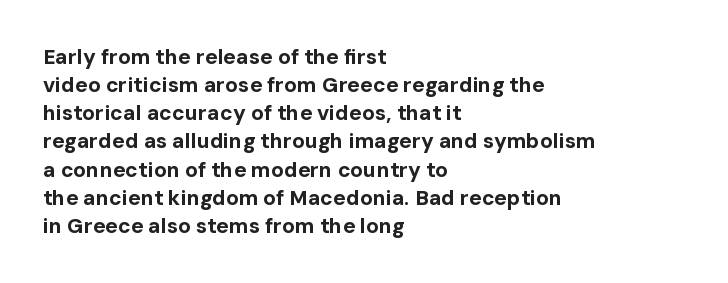
Q: Is the text bold? A: Yes.
Q: Is the text italic (slanted)? A: No, it is upright.
Q: Is the text underlined? A: No.
Q: How is the paragraph aligned? A: Left-aligned.
Q: Is the spacing between letters normal or unusually wide? A: Normal.
Q: Is the spacing between lines tight, normal or loose? A: Normal.
